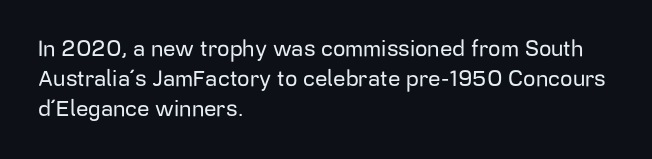
Q: Is the text italic (slanted)? A: No, it is upright.
Q: Is the text underlined? A: No.
Q: How is the paragraph aligned? A: Left-aligned.
Q: Is the spacing between letters normal or unusually wide? A: Normal.
Q: Is the spacing between lines tight, normal or loose? A: Normal.
